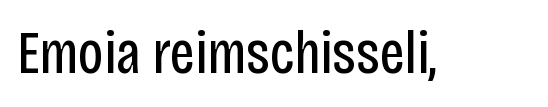
{"serif": "no", "italic": "no", "bold": "no", "weight": "regular", "width": "condensed", "stroke_contrast": "low", "x_height": "large", "monospaced": "no", "underline": "no", "letter_spacing": "normal", "letter_spacing_em": 0.0, "glyph_px": 60}
